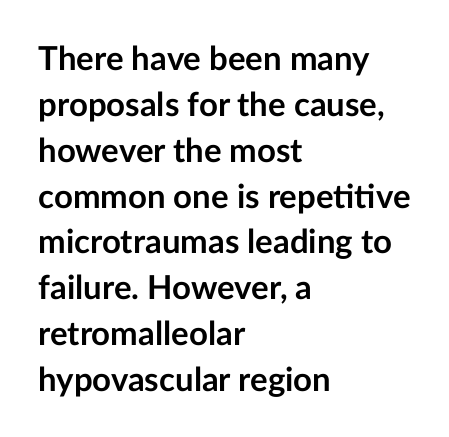
{"serif": "no", "italic": "no", "bold": "yes", "weight": "semibold", "width": "normal", "stroke_contrast": "low", "x_height": "medium", "monospaced": "no", "underline": "no", "align": "left", "line_spacing": "normal", "line_spacing_ratio": 1.39, "letter_spacing": "normal", "letter_spacing_em": 0.0, "glyph_px": 33}
